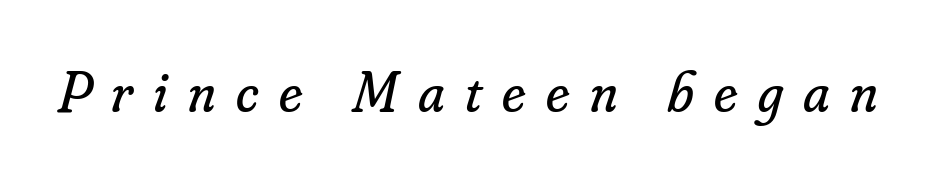
The image shows 58 px regular-weight serif type, italic (leaning right); set unusually wide letter spacing (+0.35 em), not underlined; low stroke contrast and a small x-height.
